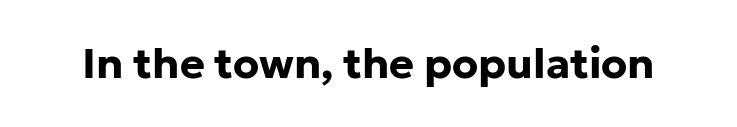
Clear beneath every line of the passage. What kind of face is this? One without serifs — a sans. Is the type bold? Yes — the strokes are clearly thick and heavy. Think of a printed novel: that variable character pitch is what you see here. The specimen reads as upright at a glance.
